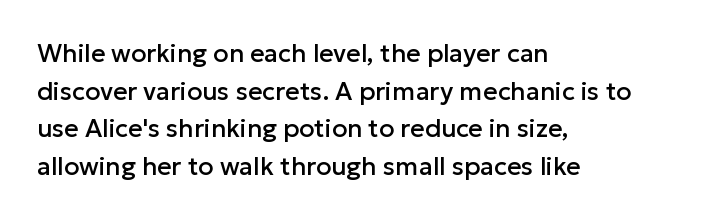
{"italic": "no", "underline": "no", "align": "left", "line_spacing": "normal", "line_spacing_ratio": 1.51, "letter_spacing": "normal", "letter_spacing_em": 0.0, "glyph_px": 25}
